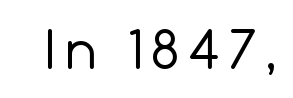
The image shows 51 px regular-weight sans-serif type, upright; set not underlined; a medium x-height.
